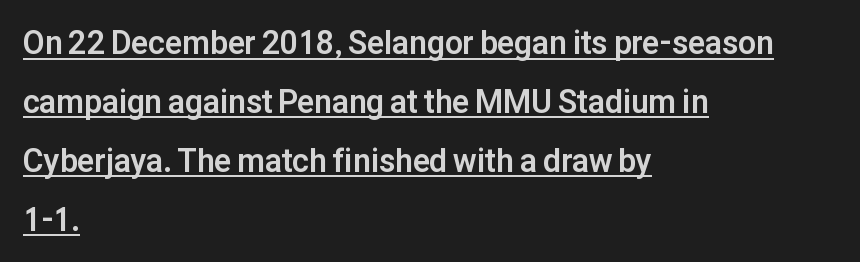
{"serif": "no", "italic": "no", "bold": "yes", "weight": "bold", "width": "normal", "stroke_contrast": "low", "x_height": "medium", "monospaced": "no", "underline": "yes", "align": "left", "line_spacing_ratio": 1.84, "letter_spacing": "normal", "letter_spacing_em": 0.0, "glyph_px": 32}
